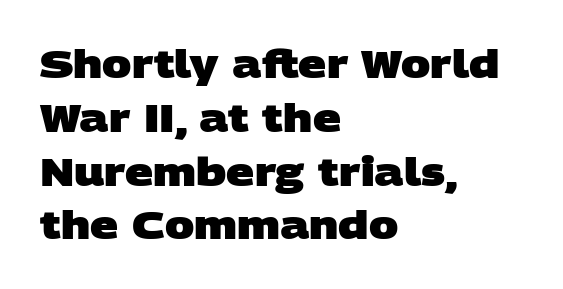
Q: Is the text bold? A: Yes.
Q: Is the typeface a serif or a sans-serif typeface? A: Sans-serif.
Q: Is the text underlined? A: No.
Q: How is the paragraph aligned? A: Left-aligned.
Q: Is the spacing between letters normal or unusually wide? A: Normal.
Q: Is the spacing between lines tight, normal or loose? A: Normal.
Q: Width (condensed, normal, or wide)? A: Wide.
Q: Stroke contrast? A: Low.
Q: x-height? A: Large.
Q: Monospaced? A: No.
